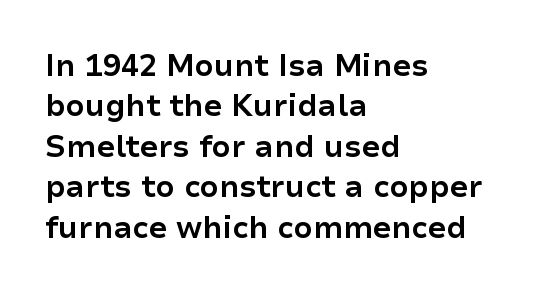
Compared with an ordinary text face, these strokes are far heavier — a full bold. The rendering uses a moderate line-height, typical for paragraphs. Does the type have serifs? No, each stem ends abruptly. Quick note: underline off. No extra tracking has been applied to these lines.
